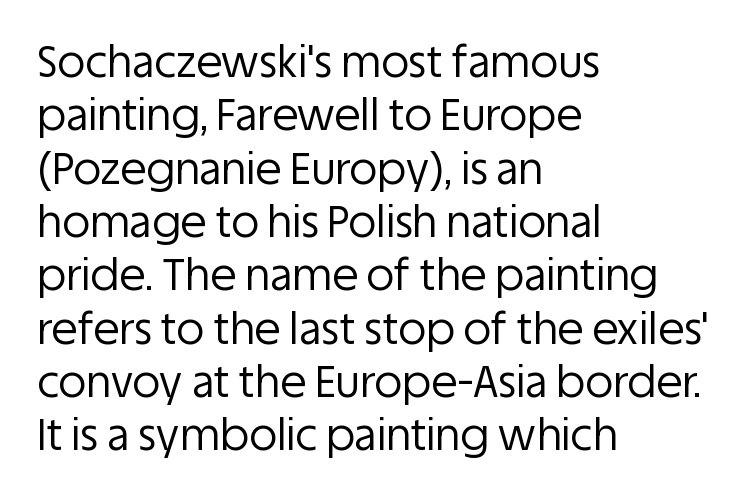
The weight would be labelled regular, book, light, or lighter still. When letters stand straight like this, we call the style roman or upright. These lines are rendered in a variable-pitch font. Spacing between characters is what you'd get straight out of the box. Alignment: flush left.
